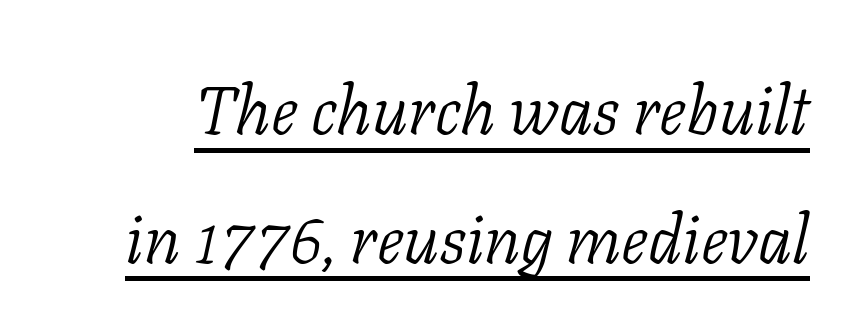
You can see a thin bar hugging the bottom of the glyphs. Students, note that the glyphs here touch the page at normal intervals. Is the type slanted? Yes — the strokes lean at a clear angle. You could not count columns in this text — the font is proportionally spaced. Is the type heavy? It reads as light-to-regular instead. Small tapered or slab feet sit at the stroke ends, so this counts as serif.
